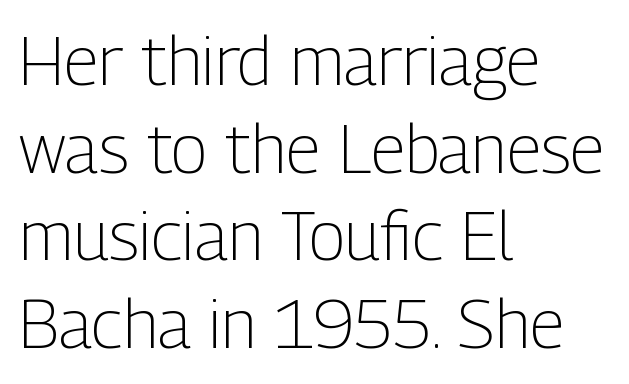
The passage shown is typed in a proportional face where columns would drift. Regarding leading, the lines here are spaced in the standard way. The typography opts for an upright posture over an oblique one. The words here are not underlined. Nothing heavy about these letters — not bold at all.
